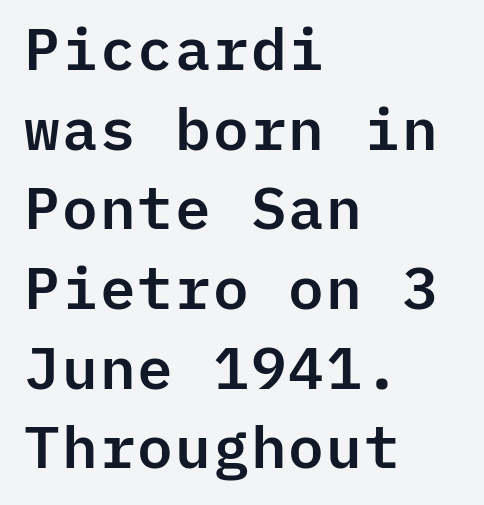
{"serif": "no", "italic": "no", "width": "normal", "stroke_contrast": "low", "x_height": "medium", "monospaced": "yes", "underline": "no", "align": "left", "line_spacing": "normal", "line_spacing_ratio": 1.35, "letter_spacing": "normal", "letter_spacing_em": 0.0, "glyph_px": 59}
